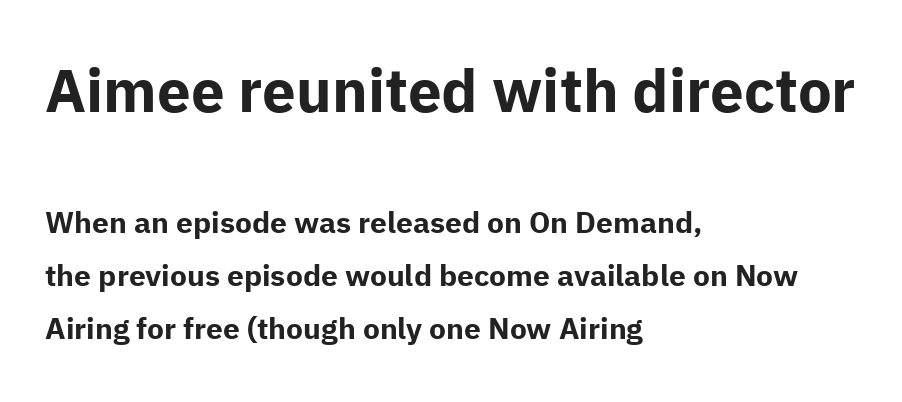
The text block is weighted toward the left margin, trailing off unevenly rightward. I'd describe the lettering as bold — thick and assertive. Check where the strokes stop: nothing finishes them off — pure sans. The line texture is even and compact thanks to regular tracking.
